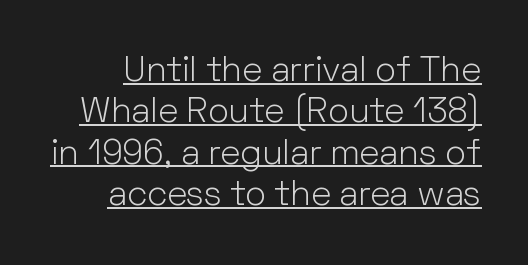
Q: Is the text bold? A: No.
Q: Is the text italic (slanted)? A: No, it is upright.
Q: Is the typeface a serif or a sans-serif typeface? A: Sans-serif.
Q: Is the text underlined? A: Yes.
Q: Is the spacing between letters normal or unusually wide? A: Normal.
Q: Width (condensed, normal, or wide)? A: Normal.
Q: Stroke contrast? A: Low.
Q: x-height? A: Medium.
Q: Monospaced? A: No.
